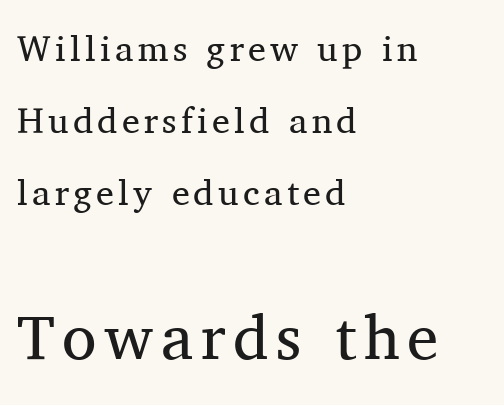
Varying glyph widths throughout — classic text-font behaviour. These lines were composed using upright roman letters. The rendering uses a large line-height, opening up the rows. This sample is left-justified, so line endings fall wherever the words run out.
